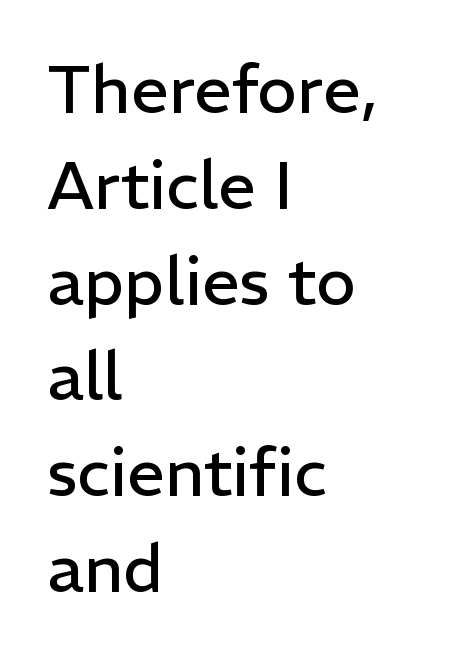
{"serif": "no", "italic": "no", "bold": "no", "weight": "regular", "width": "normal", "stroke_contrast": "low", "x_height": "medium", "monospaced": "no", "underline": "no", "align": "left", "line_spacing": "normal", "line_spacing_ratio": 1.43, "letter_spacing": "normal", "letter_spacing_em": 0.0, "glyph_px": 67}
